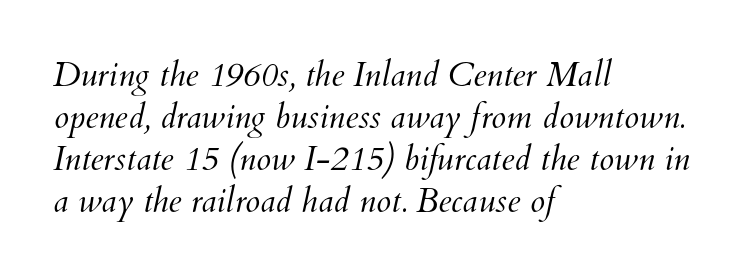
Q: Is the text bold? A: No.
Q: Is the text underlined? A: No.
Q: How is the paragraph aligned? A: Left-aligned.
Q: Is the spacing between letters normal or unusually wide? A: Normal.
Q: Width (condensed, normal, or wide)? A: Normal.
Q: Stroke contrast? A: Medium.
Q: x-height? A: Small.
Q: Monospaced? A: No.
